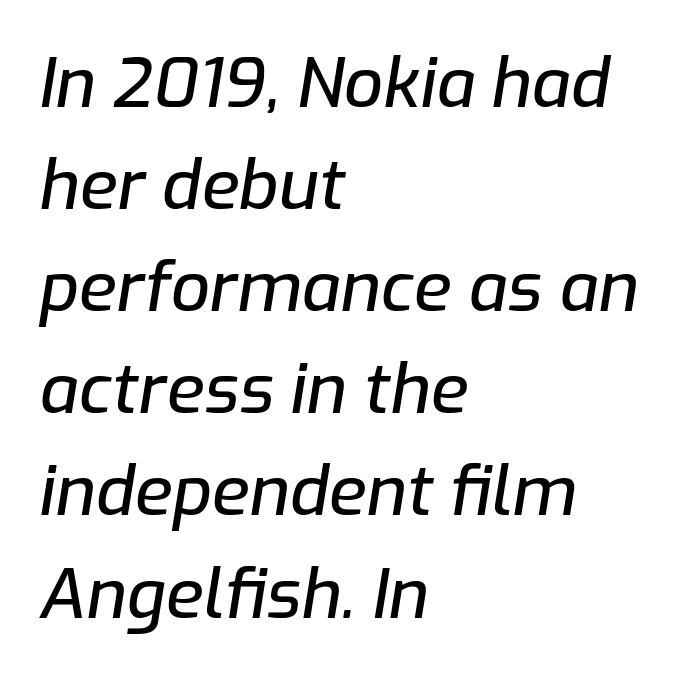
Q: Is the text italic (slanted)? A: Yes, it leans right by about 9 degrees.
Q: Is the text underlined? A: No.
Q: How is the paragraph aligned? A: Left-aligned.
Q: Is the spacing between letters normal or unusually wide? A: Normal.
Q: Is the spacing between lines tight, normal or loose? A: Normal.
Q: Width (condensed, normal, or wide)? A: Normal.
Q: Stroke contrast? A: Low.
Q: x-height? A: Medium.
Q: Monospaced? A: No.
